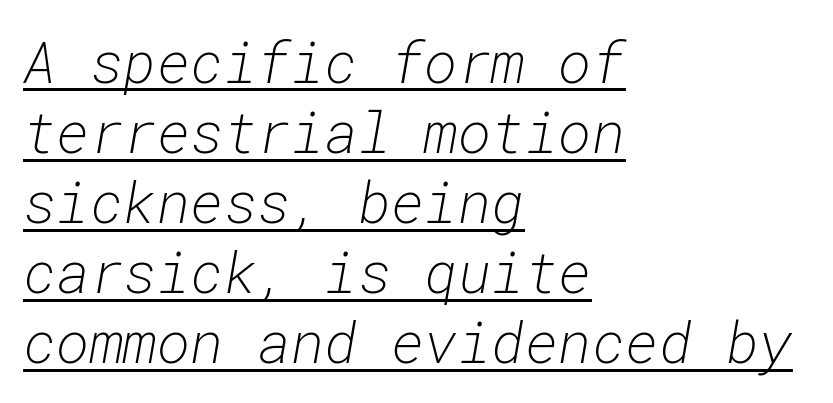
{"italic": "yes", "lean": "right", "slant_degrees": 10, "bold": "no", "weight": "light", "width": "normal", "stroke_contrast": "low", "x_height": "medium", "monospaced": "yes", "underline": "yes", "align": "left", "line_spacing_ratio": 1.23, "letter_spacing": "normal", "letter_spacing_em": 0.0, "glyph_px": 57}
